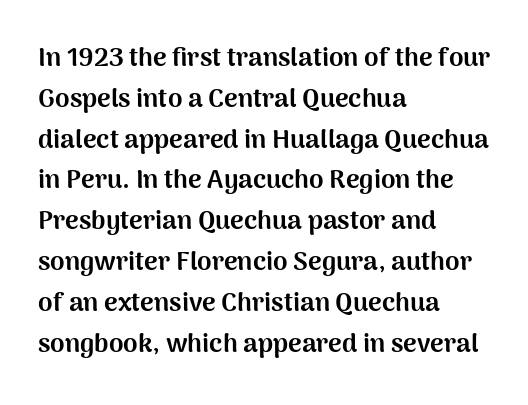
{"italic": "no", "bold": "yes", "underline": "no", "align": "left", "line_spacing": "normal", "line_spacing_ratio": 1.57, "letter_spacing": "normal", "letter_spacing_em": 0.0, "glyph_px": 26}
